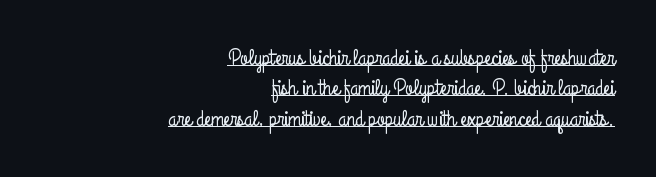
The image shows 23 px text type; set right-aligned, normal line spacing (1.32x), normal letter spacing, underlined.
